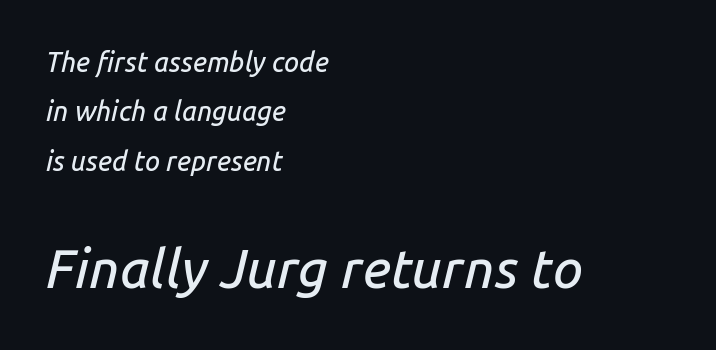
Nothing unusual about the tracking: characters are spaced as the font intends. Scale increases going downward across the two blocks. Think of a printed novel: that variable character pitch is what you see here. The passage shown is not underscored anywhere.
